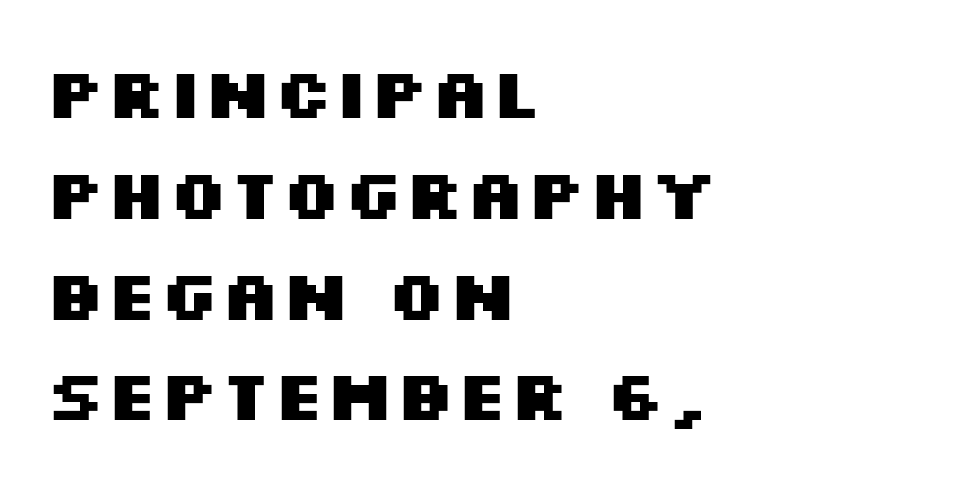
The image shows 70 px heavy, wide sans-serif type, upright; set left-aligned, normal line spacing (1.44x), normal letter spacing, not underlined; medium stroke contrast and a large x-height.
